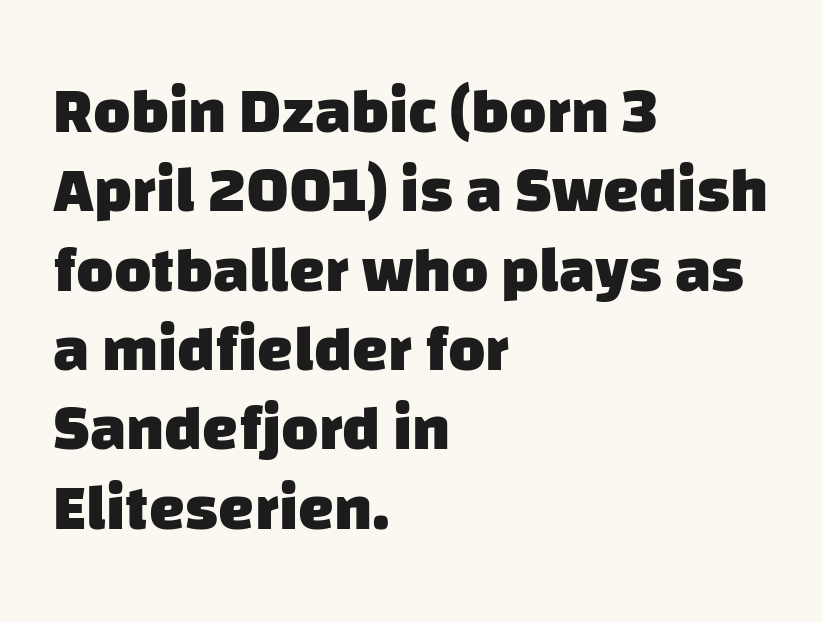
The image shows 64 px heavy sans-serif type; set left-aligned, line spacing 1.24x, normal letter spacing, not underlined; low stroke contrast and a large x-height.
